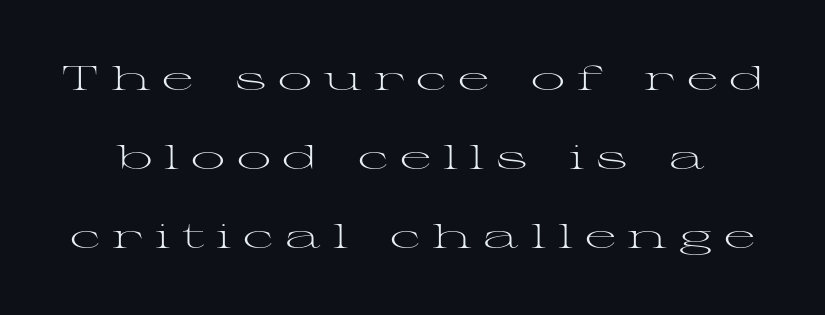
The image shows 34 px light, wide serif type, upright; set loose line spacing (2.32x), unusually wide letter spacing (+0.34 em), not underlined; medium stroke contrast and a medium x-height.
